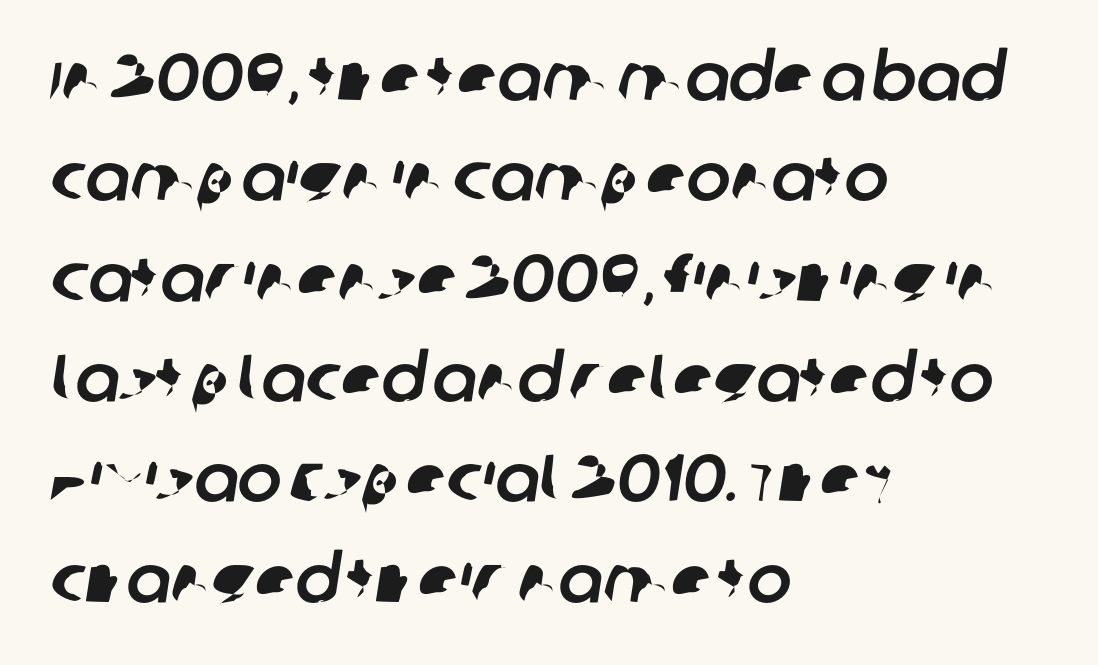
Q: Is the typeface a serif or a sans-serif typeface? A: Sans-serif.
Q: Is the text underlined? A: No.
Q: How is the paragraph aligned? A: Left-aligned.
Q: Is the spacing between letters normal or unusually wide? A: Normal.
Q: Is the spacing between lines tight, normal or loose? A: Normal.
Q: Width (condensed, normal, or wide)? A: Normal.
Q: Stroke contrast? A: Low.
Q: x-height? A: Large.
Q: Monospaced? A: No.
